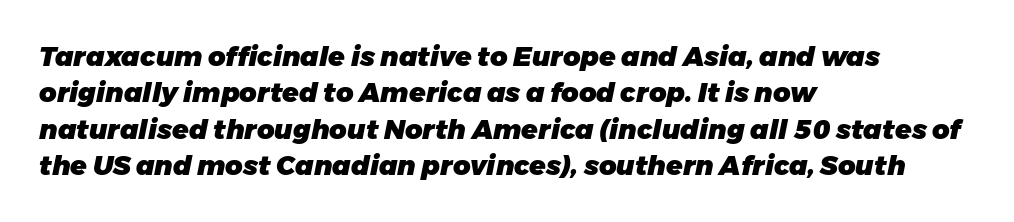
Q: Is the text bold? A: Yes.
Q: Is the text italic (slanted)? A: Yes, it leans right by about 11 degrees.
Q: Is the text underlined? A: No.
Q: How is the paragraph aligned? A: Left-aligned.
Q: Is the spacing between letters normal or unusually wide? A: Normal.
Q: Is the spacing between lines tight, normal or loose? A: Normal.
